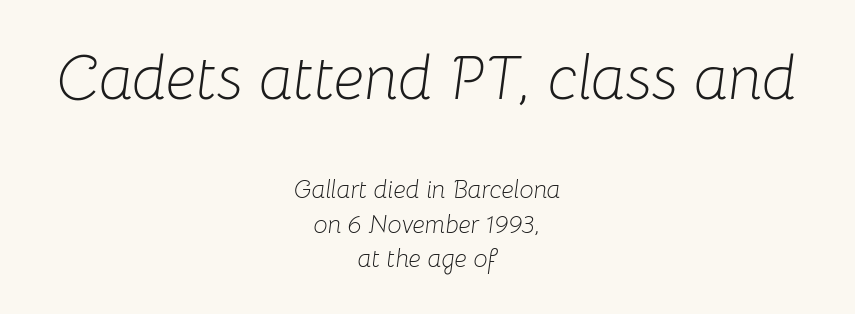
Both edges are ragged and mirror each other, which tells us the setting is centered. Leading matches the norm, producing a regular column. The area under the type is left untouched. Is the stroke heavy? The answer is a plain regular-or-lighter. Two sizes are in play, and the larger belongs to the first block. The type is set solid horizontally, with unmodified tracking.
